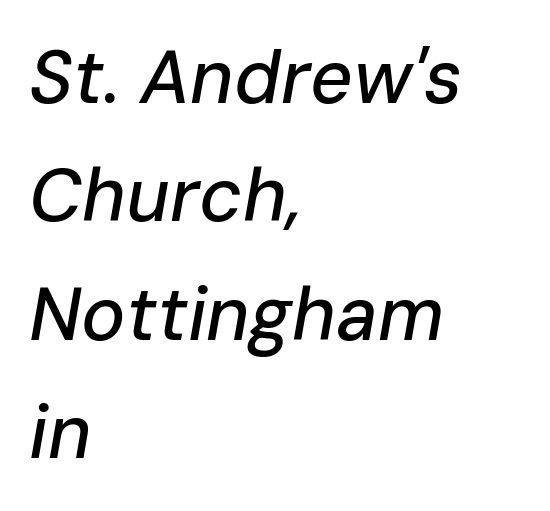
Q: Is the text italic (slanted)? A: Yes, it leans right by about 10 degrees.
Q: Is the text underlined? A: No.
Q: How is the paragraph aligned? A: Left-aligned.
Q: Is the spacing between letters normal or unusually wide? A: Normal.
Q: Is the spacing between lines tight, normal or loose? A: Normal.
Q: Width (condensed, normal, or wide)? A: Normal.
Q: Stroke contrast? A: Low.
Q: x-height? A: Medium.
Q: Monospaced? A: No.
